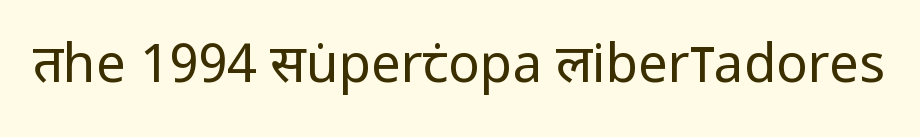
{"serif": "no", "italic": "no", "bold": "no", "weight": "regular", "width": "condensed", "stroke_contrast": "low", "x_height": "large", "monospaced": "no", "underline": "no", "letter_spacing": "normal", "letter_spacing_em": 0.0, "glyph_px": 53}
